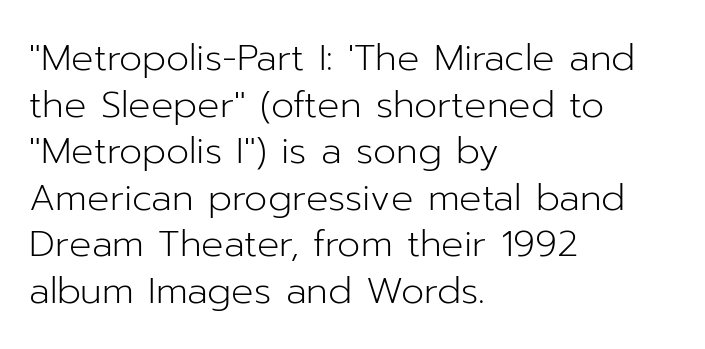
{"serif": "no", "italic": "no", "bold": "no", "weight": "light", "width": "normal", "stroke_contrast": "low", "x_height": "medium", "monospaced": "no", "underline": "no", "align": "left", "line_spacing": "normal", "line_spacing_ratio": 1.26, "letter_spacing": "normal", "letter_spacing_em": 0.0, "glyph_px": 37}
